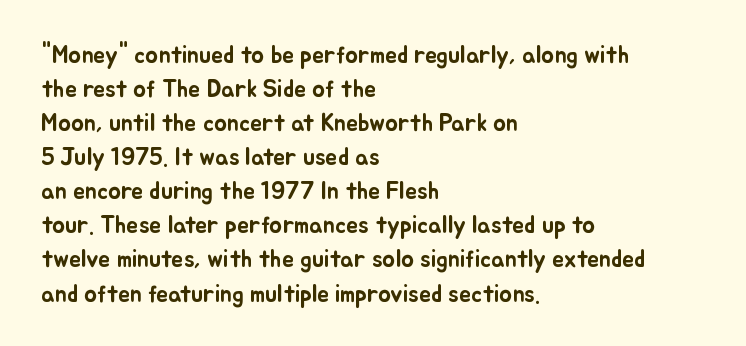
The image shows 24 px text type, upright; set left-aligned, normal line spacing (1.42x), normal letter spacing, not underlined.
